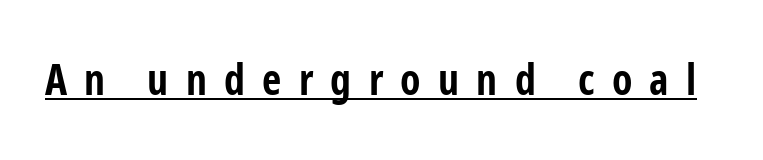
The image shows 42 px bold, condensed sans-serif type, upright; set unusually wide letter spacing (+0.41 em), underlined; low stroke contrast and a medium x-height.
